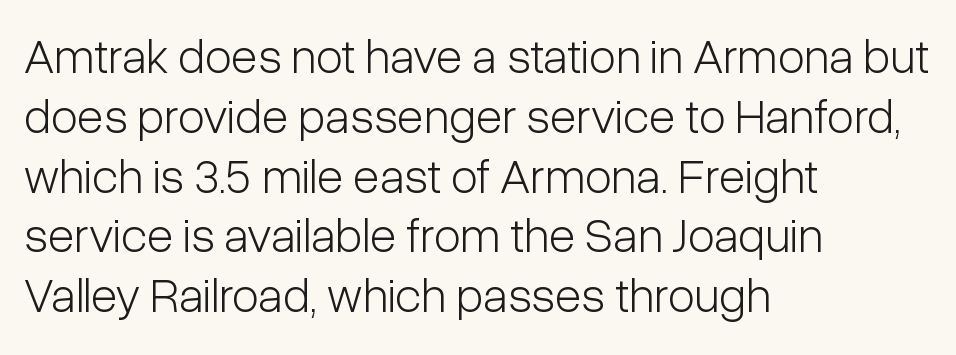
The image shows 49 px light, condensed sans-serif type, upright; set left-aligned, line spacing 1.22x, normal letter spacing, not underlined; low stroke contrast and a medium x-height.
